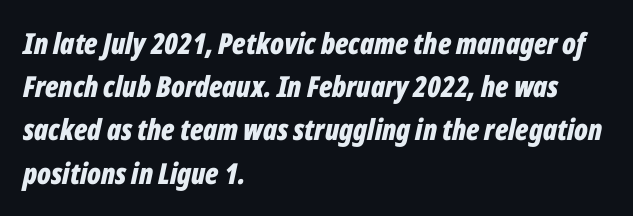
{"italic": "yes", "lean": "right", "slant_degrees": 12, "bold": "yes", "weight": "bold", "width": "condensed", "stroke_contrast": "low", "x_height": "medium", "monospaced": "no", "underline": "no", "align": "left", "line_spacing": "normal", "line_spacing_ratio": 1.49, "letter_spacing": "normal", "letter_spacing_em": 0.0, "glyph_px": 29}
